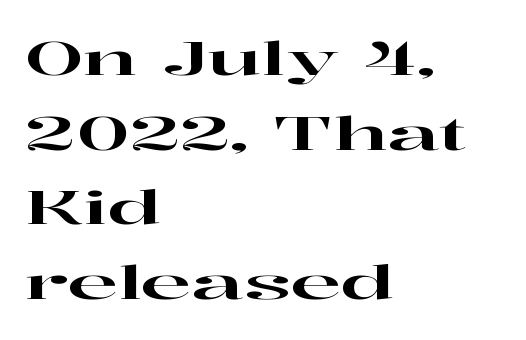
Q: Is the text italic (slanted)? A: No, it is upright.
Q: Is the typeface a serif or a sans-serif typeface? A: Serif.
Q: Is the text underlined? A: No.
Q: How is the paragraph aligned? A: Left-aligned.
Q: Is the spacing between letters normal or unusually wide? A: Normal.
Q: Is the spacing between lines tight, normal or loose? A: Normal.
Q: Width (condensed, normal, or wide)? A: Wide.
Q: Stroke contrast? A: High.
Q: x-height? A: Medium.
Q: Monospaced? A: No.
